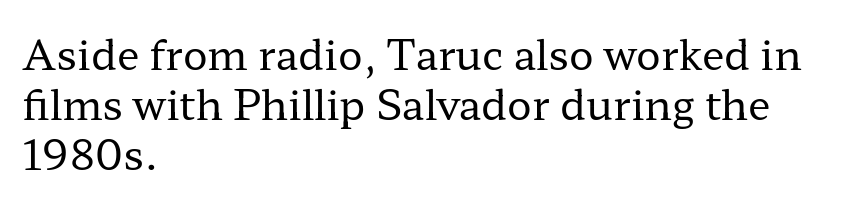
The characters are drawn with everyday or finer stroke widths. Descenders hang freely into open space. Tall strokes in this sample are plumb rather than angled. The passage shown has conventional tracking throughout.
